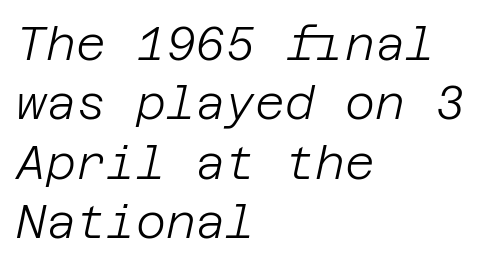
The image shows 46 px light type, italic (leaning right); set left-aligned, normal line spacing (1.29x), normal letter spacing, not underlined; low stroke contrast and a large x-height.
